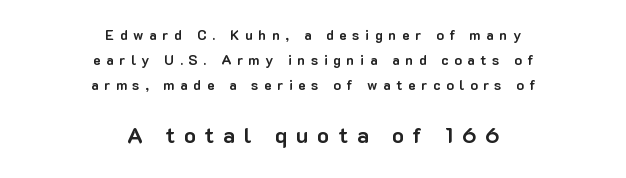
Compare the two chunks: the lower has the greater cap height. The rendering positions every line midway between the sides. Italic: no, the glyphs are upright roman. Strokes here are thick enough to call this a true bold. Underlining? Definitely not there. Does extra space separate the letters? Yes, quite a lot of it.
